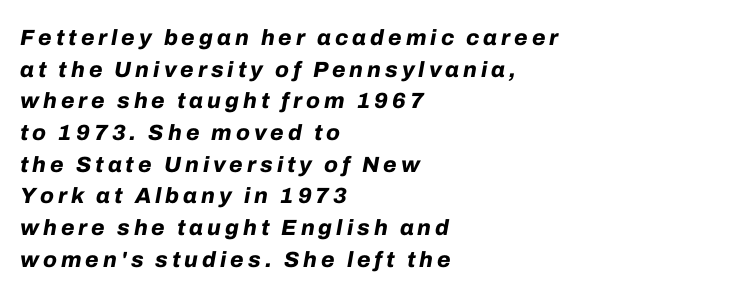
{"italic": "yes", "lean": "right", "slant_degrees": 10, "bold": "yes", "underline": "no", "align": "left", "line_spacing": "normal", "line_spacing_ratio": 1.44, "glyph_px": 22}
